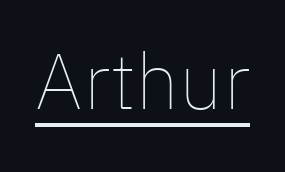
Q: Is the text bold? A: No.
Q: Is the text italic (slanted)? A: No, it is upright.
Q: Is the text underlined? A: Yes.
Q: Is the spacing between letters normal or unusually wide? A: Normal.
Q: Width (condensed, normal, or wide)? A: Normal.
Q: Stroke contrast? A: Low.
Q: x-height? A: Medium.
Q: Monospaced? A: No.
